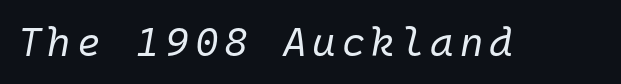
Q: Is the text bold? A: No.
Q: Is the text italic (slanted)? A: Yes, it leans right by about 10 degrees.
Q: Is the text underlined? A: No.
Q: Width (condensed, normal, or wide)? A: Normal.
Q: Stroke contrast? A: Low.
Q: x-height? A: Medium.
Q: Monospaced? A: Yes.
